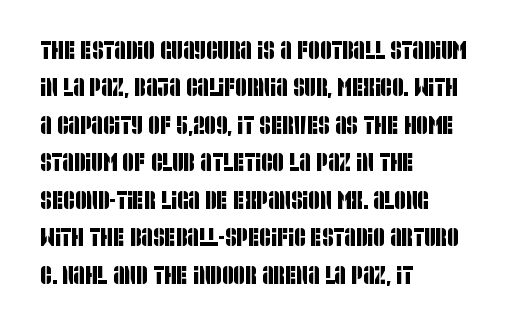
The image shows 25 px text type; set left-aligned, normal line spacing (1.5x), normal letter spacing, not underlined.
